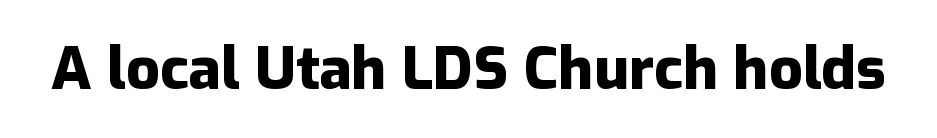
In terms of posture, this sample is upright. Typesetter's note: full bold, strokes at maximum text heaviness. Each word holds together tightly as a unit, with standard inter-letter gaps. The zone under the glyphs is completely vacant.
